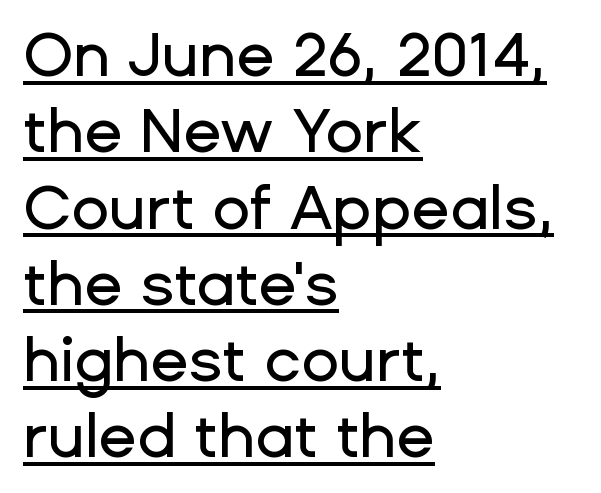
The image shows 62 px sans-serif type, upright; set left-aligned, line spacing 1.23x, normal letter spacing, underlined; low stroke contrast and a medium x-height.
